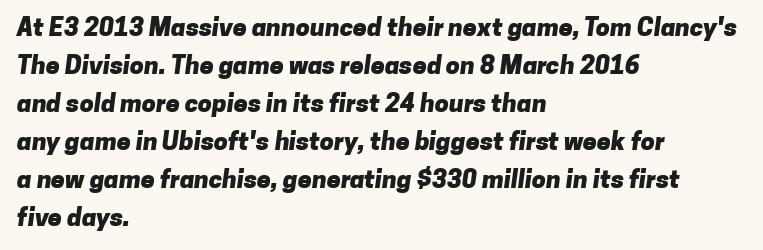
The gap between lines stays unmarked. Normally led — the rows are evenly, conventionally spaced. Alignment: flush left. Compared with an ordinary text face, these strokes are far heavier — a full bold. Students, note that the glyphs here touch the page at normal intervals.
